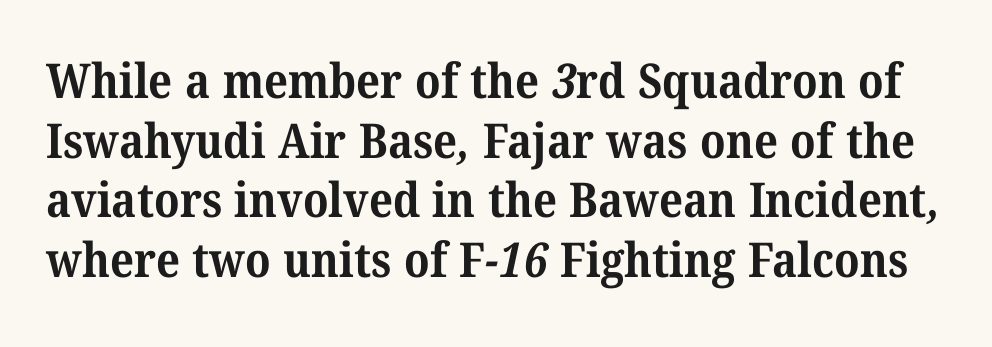
Q: Is the text bold? A: Yes.
Q: Is the typeface a serif or a sans-serif typeface? A: Serif.
Q: Is the text underlined? A: No.
Q: Is the spacing between letters normal or unusually wide? A: Normal.
Q: Width (condensed, normal, or wide)? A: Normal.
Q: Stroke contrast? A: Medium.
Q: x-height? A: Medium.
Q: Monospaced? A: No.
